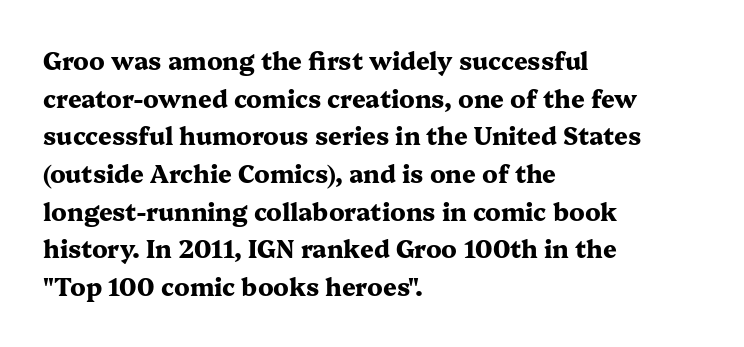
The image shows 24 px bold type, upright; set left-aligned, normal line spacing (1.57x), normal letter spacing, not underlined.
